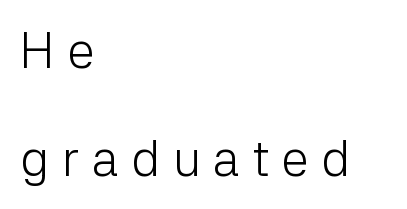
{"serif": "no", "italic": "no", "bold": "no", "weight": "light", "width": "normal", "stroke_contrast": "low", "x_height": "medium", "monospaced": "no", "underline": "no", "align": "left", "line_spacing": "loose", "line_spacing_ratio": 2.16, "letter_spacing": "wide", "letter_spacing_em": 0.25, "glyph_px": 50}
